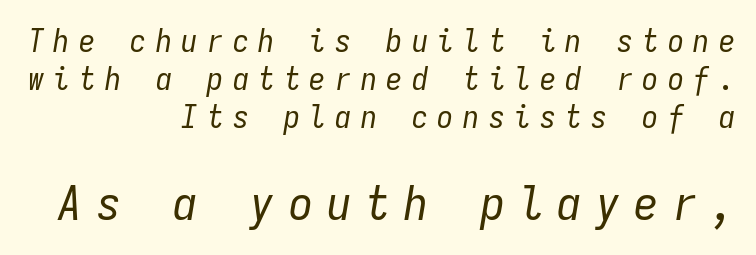
Q: Is the text bold? A: No.
Q: Is the text italic (slanted)? A: Yes, it leans right by about 9 degrees.
Q: Is the text underlined? A: No.
Q: How is the paragraph aligned? A: Right-aligned.
Q: Is the spacing between letters normal or unusually wide? A: Unusually wide.
Q: Which block of text is set in a larger size, the first (top) or the second (bottom)? A: The second (bottom) one.
Q: Width (condensed, normal, or wide)? A: Condensed.
Q: Stroke contrast? A: Low.
Q: x-height? A: Medium.
Q: Monospaced? A: Yes.
